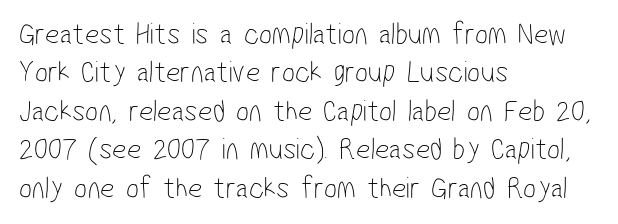
The image shows 31 px thin, condensed sans-serif type; set left-aligned, line spacing 1.24x, normal letter spacing, not underlined; low stroke contrast and a medium x-height.
